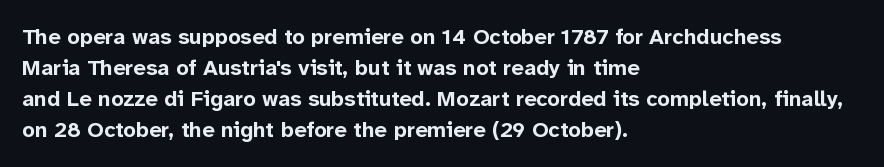
Q: Is the text bold? A: Yes.
Q: Is the text italic (slanted)? A: No, it is upright.
Q: Is the text underlined? A: No.
Q: How is the paragraph aligned? A: Left-aligned.
Q: Is the spacing between letters normal or unusually wide? A: Normal.
Q: Is the spacing between lines tight, normal or loose? A: Normal.
